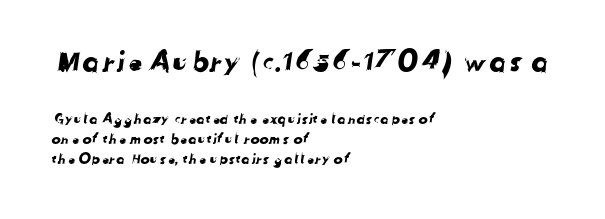
{"serif": "no", "width": "normal", "stroke_contrast": "low", "x_height": "medium", "monospaced": "no", "underline": "no", "align": "left", "line_spacing": "normal", "line_spacing_ratio": 1.42, "letter_spacing": "normal", "letter_spacing_em": 0.0, "larger_block": "first", "size_ratio": 2.0, "glyph_px": 28}
